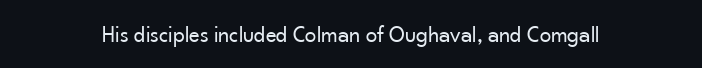
Q: Is the text bold? A: No.
Q: Is the text italic (slanted)? A: No, it is upright.
Q: Is the text underlined? A: No.
Q: Is the spacing between letters normal or unusually wide? A: Normal.
